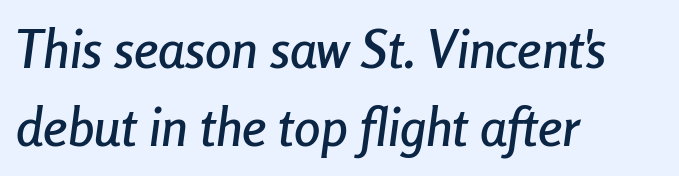
Q: Is the text italic (slanted)? A: Yes, it leans right by about 8 degrees.
Q: Is the text underlined? A: No.
Q: How is the paragraph aligned? A: Left-aligned.
Q: Is the spacing between letters normal or unusually wide? A: Normal.
Q: Is the spacing between lines tight, normal or loose? A: Normal.
Q: Width (condensed, normal, or wide)? A: Condensed.
Q: Stroke contrast? A: Low.
Q: x-height? A: Medium.
Q: Monospaced? A: No.
